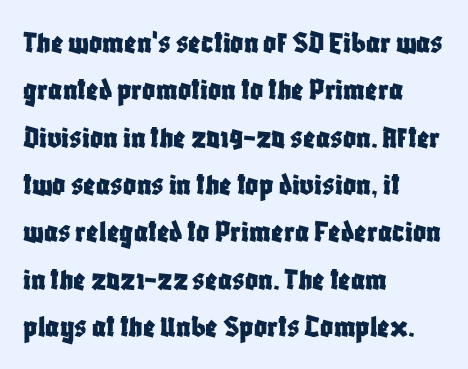
The image shows 32 px condensed sans-serif type, upright; set left-aligned, normal line spacing (1.48x), normal letter spacing, not underlined; low stroke contrast and a large x-height.
